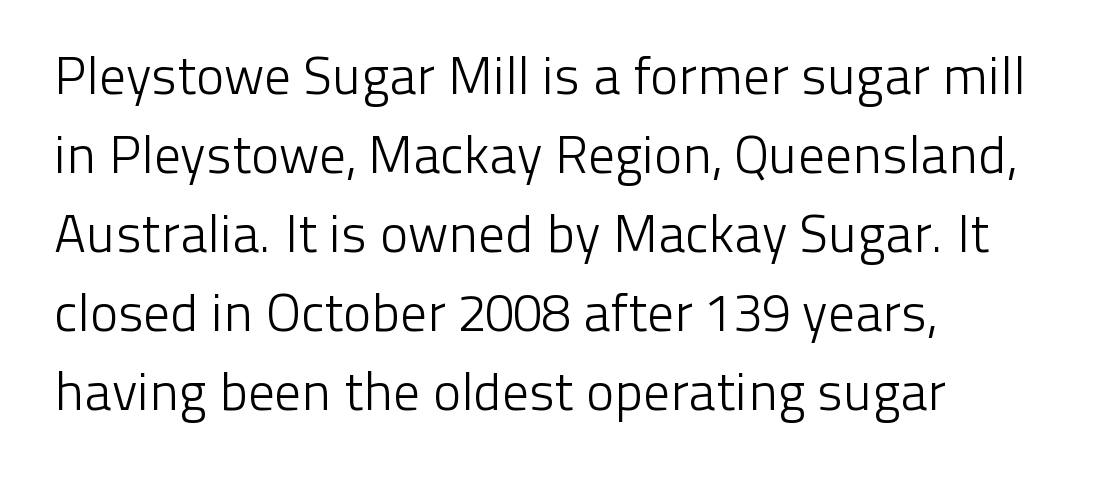
Q: Is the text bold? A: No.
Q: Is the text italic (slanted)? A: No, it is upright.
Q: Is the typeface a serif or a sans-serif typeface? A: Sans-serif.
Q: Is the text underlined? A: No.
Q: How is the paragraph aligned? A: Left-aligned.
Q: Is the spacing between letters normal or unusually wide? A: Normal.
Q: Is the spacing between lines tight, normal or loose? A: Normal.
Q: Width (condensed, normal, or wide)? A: Normal.
Q: Stroke contrast? A: Low.
Q: x-height? A: Medium.
Q: Monospaced? A: No.
